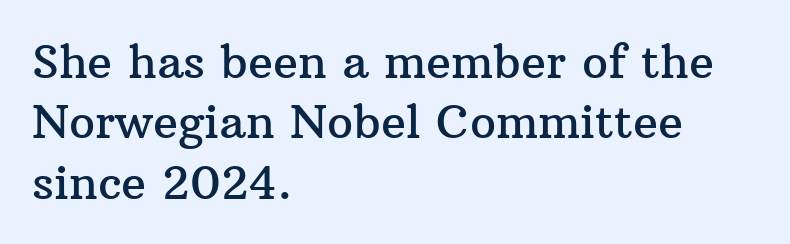
Q: Is the text italic (slanted)? A: No, it is upright.
Q: Is the typeface a serif or a sans-serif typeface? A: Serif.
Q: Is the text underlined? A: No.
Q: How is the paragraph aligned? A: Left-aligned.
Q: Is the spacing between letters normal or unusually wide? A: Normal.
Q: Is the spacing between lines tight, normal or loose? A: Normal.
Q: Width (condensed, normal, or wide)? A: Normal.
Q: Stroke contrast? A: Medium.
Q: x-height? A: Medium.
Q: Monospaced? A: No.
